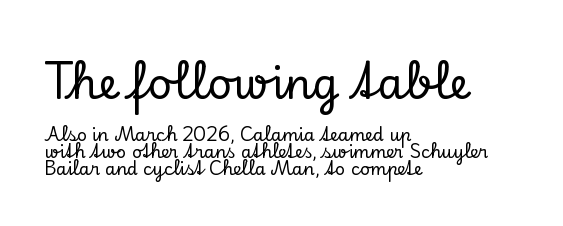
The image shows 42 px text type, upright; set left-aligned, tight line spacing (0.99x), normal letter spacing, not underlined; the first (top) block is 2.47x larger; low stroke contrast and a small x-height.
